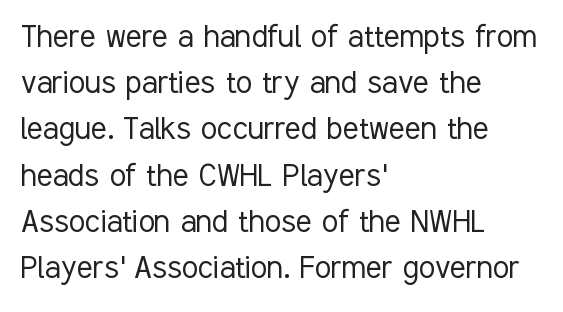
This rendering leaves character spacing at its baseline value. Is there any slant? The stems are plumb. Are there feet on the stems? There aren't — it's a sans. Compared with a typical body face, this is equally light or lighter still.
